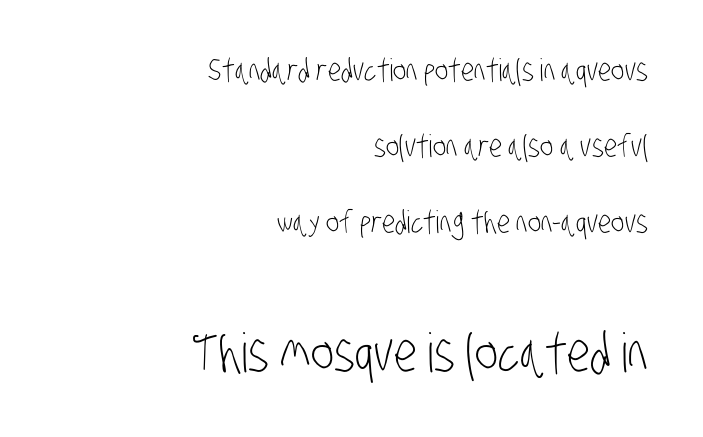
{"serif": "no", "bold": "no", "weight": "light", "width": "condensed", "stroke_contrast": "low", "x_height": "large", "monospaced": "no", "underline": "no", "align": "right", "line_spacing": "loose", "line_spacing_ratio": 2.45, "letter_spacing": "normal", "letter_spacing_em": 0.0, "larger_block": "second", "size_ratio": 1.74, "glyph_px": 54}
